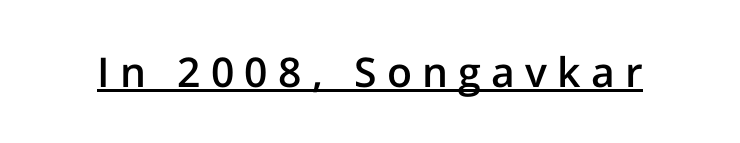
Q: Is the text bold? A: Semi-bold.
Q: Is the text italic (slanted)? A: No, it is upright.
Q: Is the typeface a serif or a sans-serif typeface? A: Sans-serif.
Q: Is the text underlined? A: Yes.
Q: Is the spacing between letters normal or unusually wide? A: Unusually wide.
Q: Width (condensed, normal, or wide)? A: Normal.
Q: Stroke contrast? A: Low.
Q: x-height? A: Medium.
Q: Monospaced? A: No.
